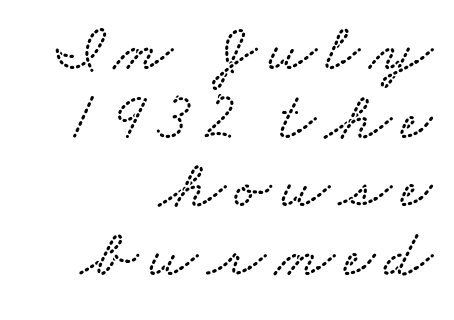
{"width": "wide", "stroke_contrast": "low", "x_height": "small", "monospaced": "no", "underline": "no", "align": "right", "line_spacing": "tight", "line_spacing_ratio": 1.01, "glyph_px": 68}
